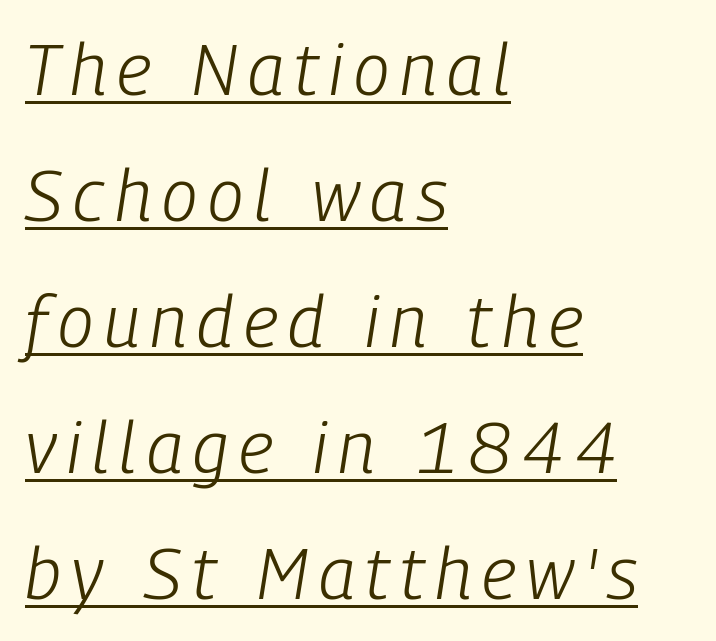
Q: Is the text bold? A: No.
Q: Is the text italic (slanted)? A: Yes, it leans right by about 9 degrees.
Q: Is the text underlined? A: Yes.
Q: How is the paragraph aligned? A: Left-aligned.
Q: Width (condensed, normal, or wide)? A: Condensed.
Q: Stroke contrast? A: Low.
Q: x-height? A: Medium.
Q: Monospaced? A: No.
